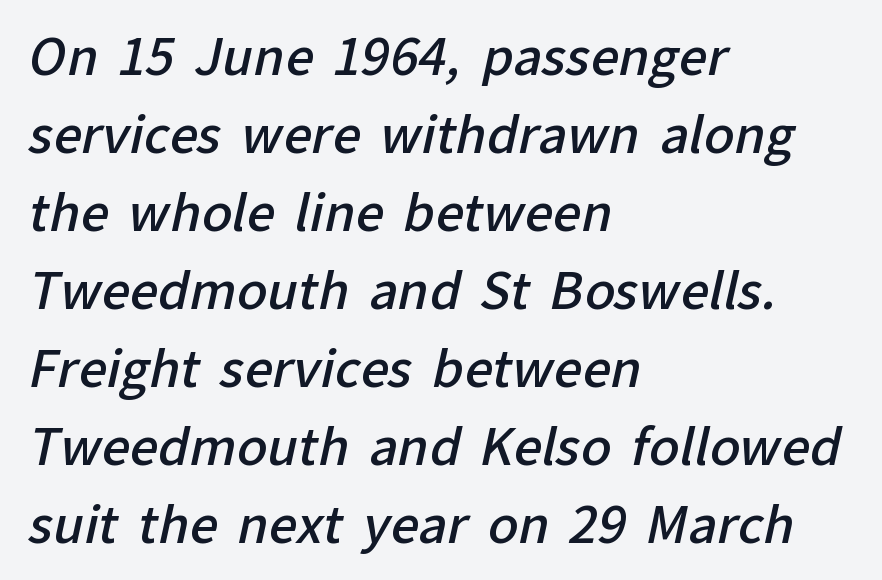
{"serif": "no", "bold": "semi", "weight": "semibold", "width": "normal", "stroke_contrast": "low", "x_height": "medium", "monospaced": "no", "underline": "no", "align": "left", "line_spacing": "normal", "line_spacing_ratio": 1.56, "letter_spacing": "normal", "letter_spacing_em": 0.0, "glyph_px": 50}
